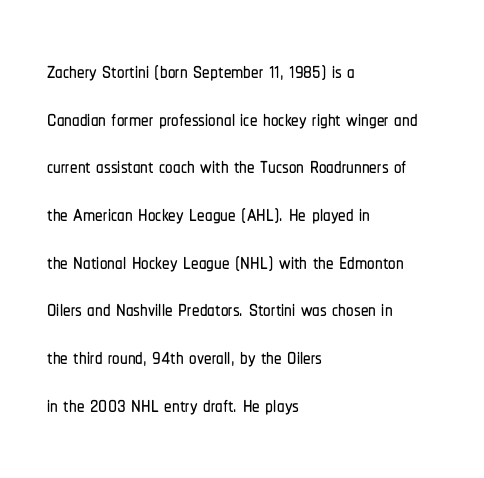
Q: Is the text italic (slanted)? A: No, it is upright.
Q: Is the typeface a serif or a sans-serif typeface? A: Sans-serif.
Q: Is the text underlined? A: No.
Q: How is the paragraph aligned? A: Left-aligned.
Q: Is the spacing between letters normal or unusually wide? A: Normal.
Q: Is the spacing between lines tight, normal or loose? A: Normal.
Q: Width (condensed, normal, or wide)? A: Condensed.
Q: Stroke contrast? A: Low.
Q: x-height? A: Medium.
Q: Monospaced? A: No.
